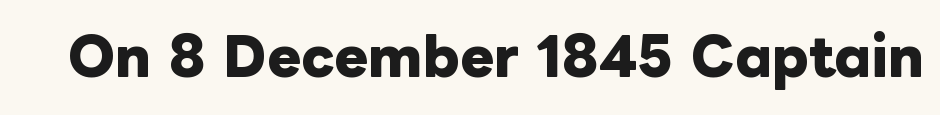
The image shows 51 px heavy type, upright; set normal letter spacing, not underlined; low stroke contrast and a medium x-height.
